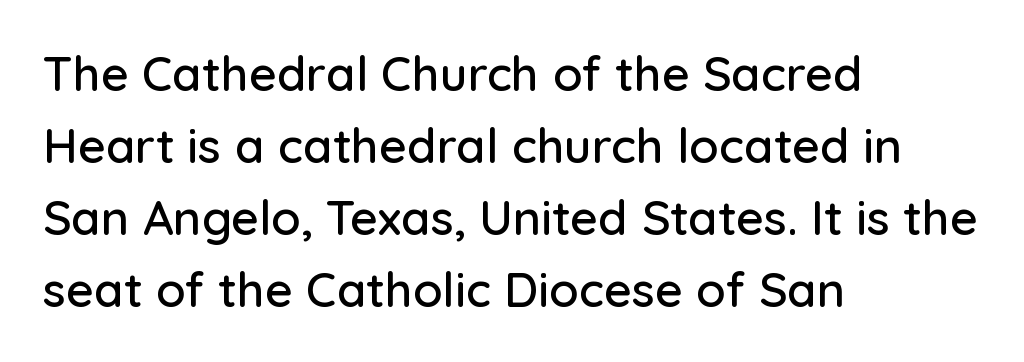
The image shows 48 px sans-serif type, upright; set left-aligned, normal line spacing (1.5x), normal letter spacing, not underlined; low stroke contrast and a medium x-height.
